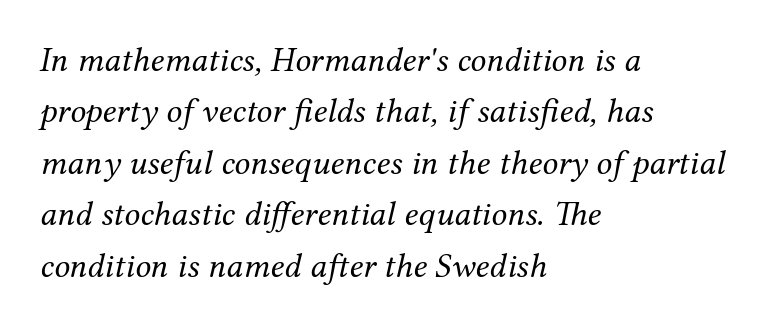
The image shows 35 px regular-weight serif type, italic (leaning right); set left-aligned, normal line spacing (1.47x), normal letter spacing, not underlined; medium stroke contrast and a medium x-height.
